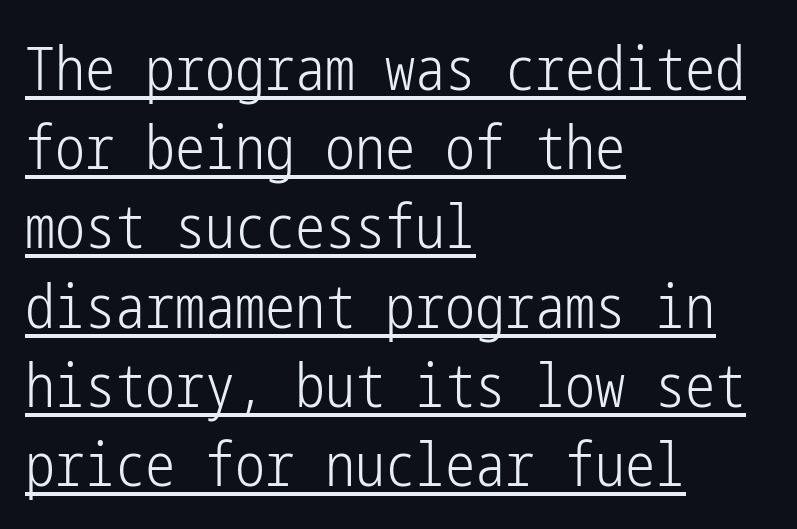
Q: Is the text bold? A: No.
Q: Is the text italic (slanted)? A: No, it is upright.
Q: Is the typeface a serif or a sans-serif typeface? A: Sans-serif.
Q: Is the text underlined? A: Yes.
Q: How is the paragraph aligned? A: Left-aligned.
Q: Is the spacing between letters normal or unusually wide? A: Normal.
Q: Is the spacing between lines tight, normal or loose? A: Normal.
Q: Width (condensed, normal, or wide)? A: Condensed.
Q: Stroke contrast? A: Low.
Q: x-height? A: Medium.
